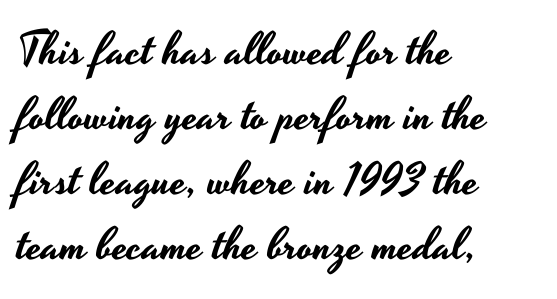
The image shows 46 px wide sans-serif type; set left-aligned, normal line spacing (1.41x), normal letter spacing, not underlined; low stroke contrast and a small x-height.
